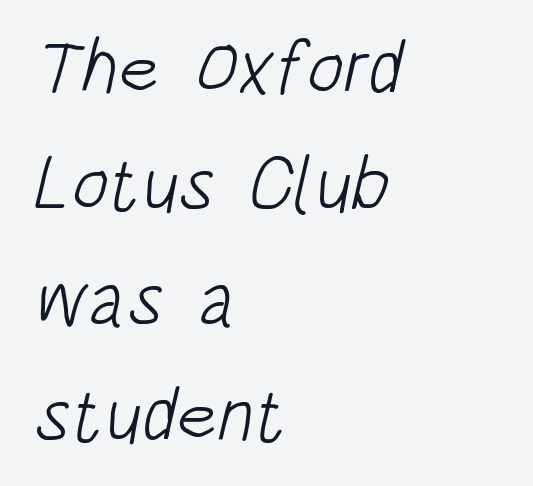
Notice how descenders clear the ascenders below comfortably — that's standard leading. Tracking here is standard; glyphs follow each other at the usual distance. The typeface has the unassuming heft of standard copy or less. The passage shown is typed in a proportional face where columns would drift. Nope, no serifs anywhere on these letters.
